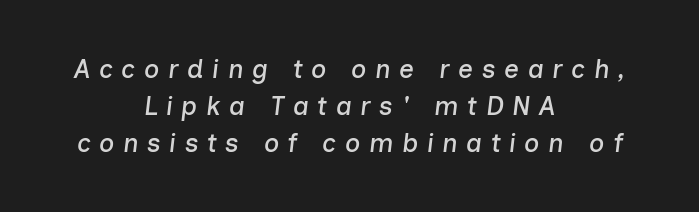
{"italic": "yes", "lean": "right", "slant_degrees": 7, "underline": "no", "align": "center", "line_spacing": "normal", "line_spacing_ratio": 1.42, "letter_spacing": "wide", "letter_spacing_em": 0.33, "glyph_px": 26}
